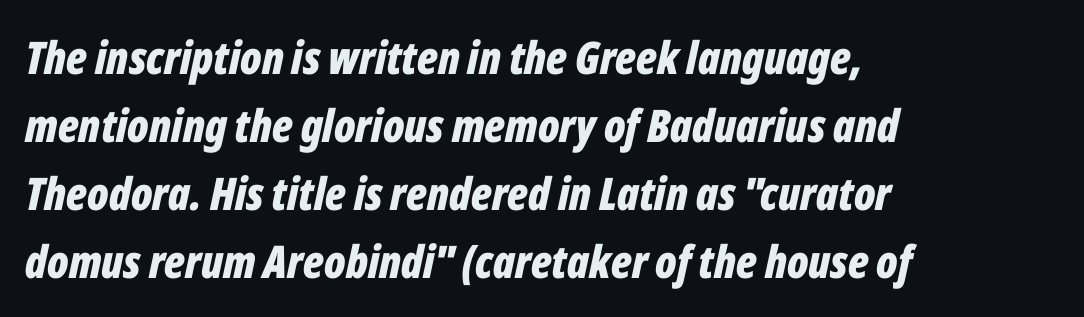
Between one letter and the next there's only the usual sliver of space. Character widths vary here, with narrow letters taking less room than wide ones. The strip under each line holds only bare page. Vertical spacing — default. Does the copy run flush right? No — it runs flush left. Students, this is bold: see how much ink each stroke carries.
